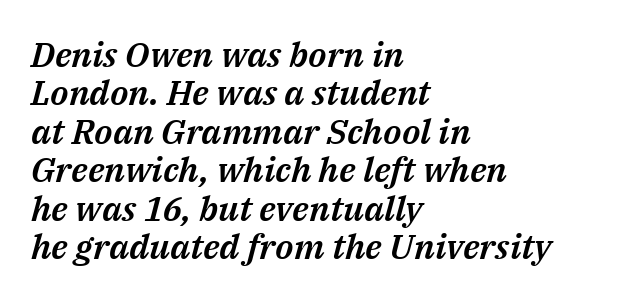
Type without underlining. Regarding leading, the lines here are crowded together. The passage shown is typed in a proportional face where columns would drift. Inter-character spacing is left at the font's built-in metrics.
